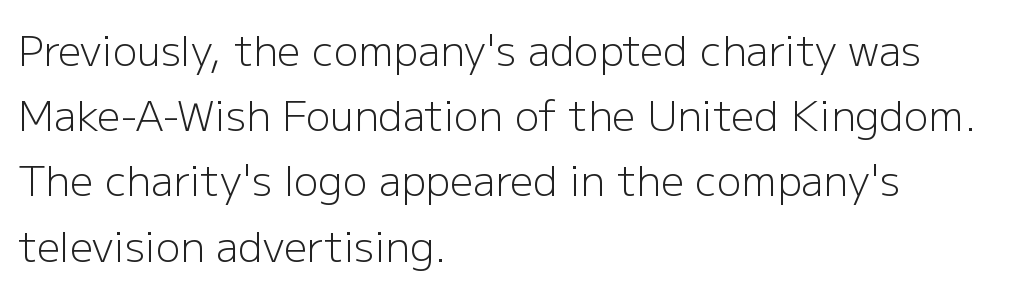
The type sits square on the baseline with zero lean. The glyphs are unaccompanied by any horizontal stroke below them. The weight tops out at a normal text grade. Visually the block forms a straight wall on the left and a jagged coastline on the right. A typesetter would call this zero additional tracking.
